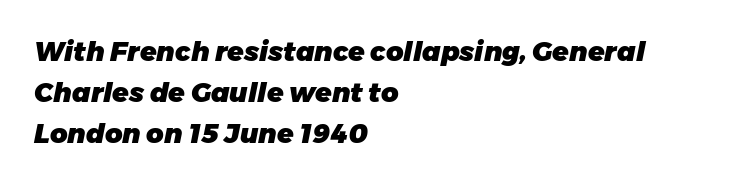
The image shows 27 px bold type, italic (leaning right); set left-aligned, normal line spacing (1.52x), normal letter spacing, not underlined.
